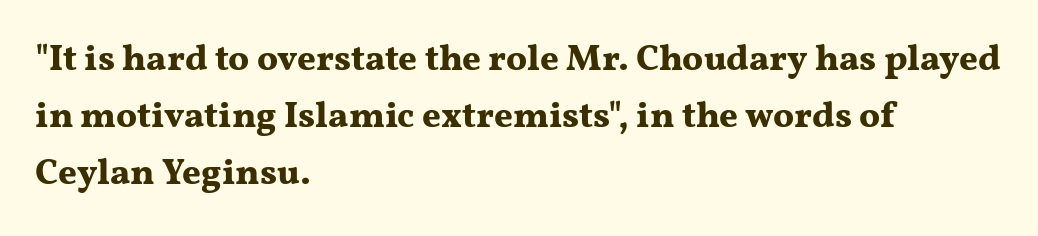
Yep, those are serifs on the letters. The line texture is even and compact thanks to regular tracking. The sample has been set heavy, in full bold. The rows are spaced the way most documents space them. Honestly, there is no underline to notice here at all. These lines are rendered in a variable-pitch font.
